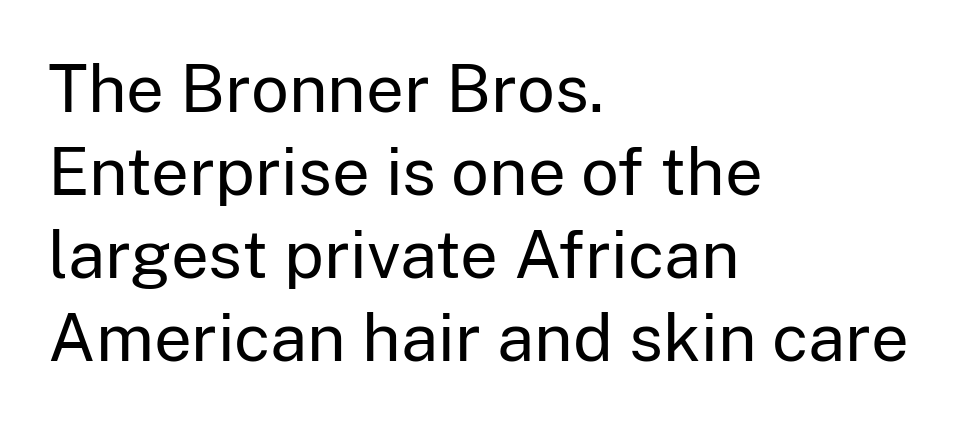
{"serif": "no", "italic": "no", "bold": "no", "weight": "regular", "width": "normal", "stroke_contrast": "low", "x_height": "medium", "monospaced": "no", "underline": "no", "align": "left", "line_spacing_ratio": 1.24, "letter_spacing": "normal", "letter_spacing_em": 0.0, "glyph_px": 67}
